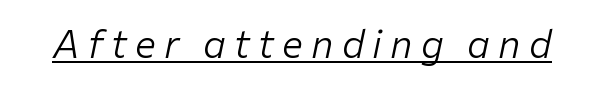
{"italic": "yes", "lean": "right", "slant_degrees": 12, "bold": "no", "weight": "light", "width": "normal", "stroke_contrast": "low", "x_height": "medium", "monospaced": "no", "underline": "yes", "letter_spacing": "wide", "letter_spacing_em": 0.21, "glyph_px": 39}
